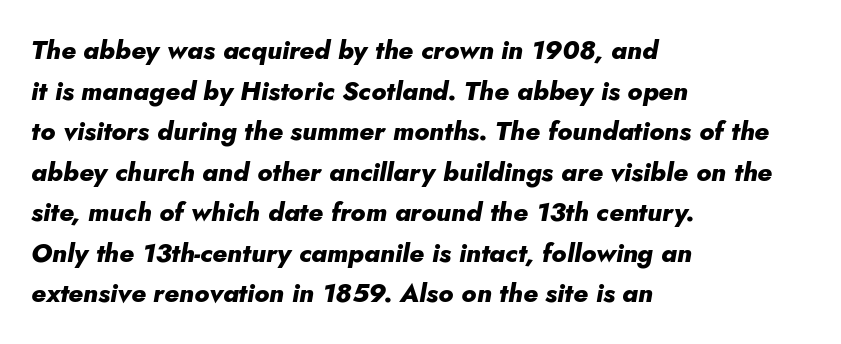
Q: Is the text bold? A: Yes.
Q: Is the text italic (slanted)? A: Yes, it leans right by about 10 degrees.
Q: Is the text underlined? A: No.
Q: How is the paragraph aligned? A: Left-aligned.
Q: Is the spacing between letters normal or unusually wide? A: Normal.
Q: Is the spacing between lines tight, normal or loose? A: Normal.
